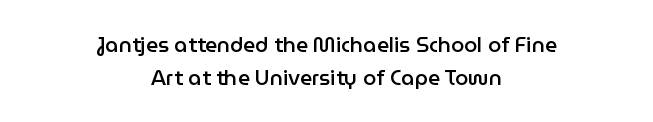
The image shows 21 px text type, upright; set centered, normal line spacing (1.55x), normal letter spacing, not underlined.
